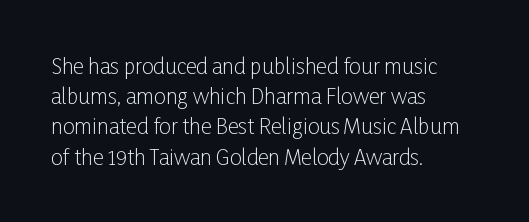
{"italic": "no", "bold": "no", "underline": "no", "align": "left", "line_spacing": "normal", "line_spacing_ratio": 1.44, "letter_spacing": "normal", "letter_spacing_em": 0.0, "glyph_px": 21}
